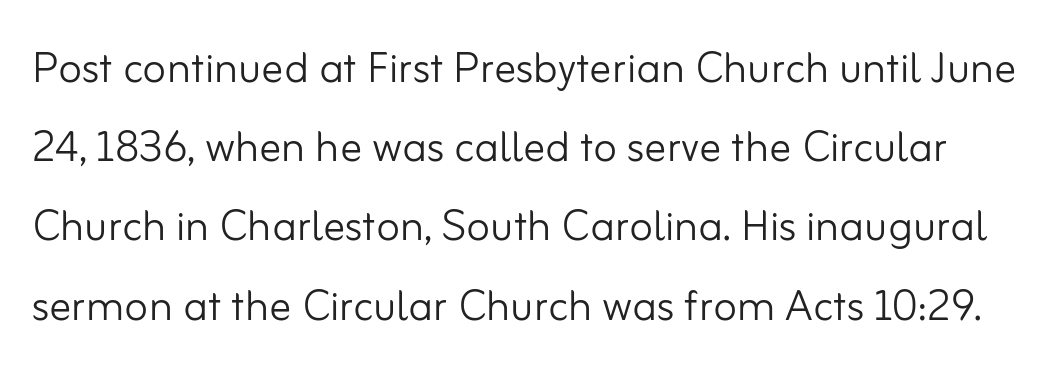
Q: Is the text bold? A: No.
Q: Is the text italic (slanted)? A: No, it is upright.
Q: Is the typeface a serif or a sans-serif typeface? A: Sans-serif.
Q: Is the text underlined? A: No.
Q: Is the spacing between letters normal or unusually wide? A: Normal.
Q: Is the spacing between lines tight, normal or loose? A: Normal.
Q: Width (condensed, normal, or wide)? A: Normal.
Q: Stroke contrast? A: Low.
Q: x-height? A: Small.
Q: Monospaced? A: No.
